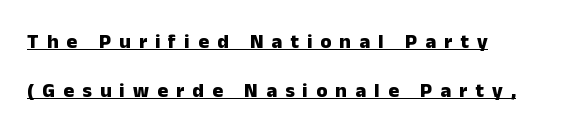
The image shows 20 px bold type, upright; set left-aligned, loose line spacing (2.47x), unusually wide letter spacing (+0.41 em), underlined.
